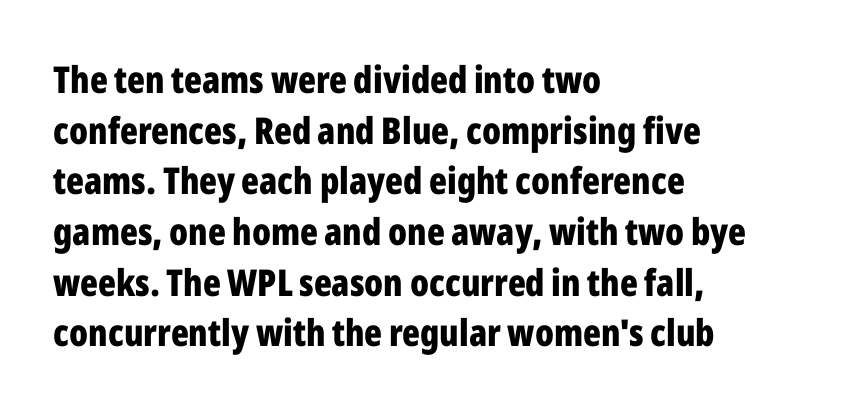
The rendering keeps characters at their native spacing. Beneath every word, the page is bare. Do the characters align in a grid? No, the font is proportional. Caption: bold face, heavy strokes. To sum up the face: it is a sans, with no serifs.
